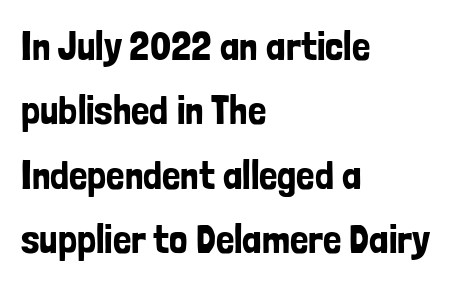
{"serif": "no", "italic": "no", "width": "condensed", "stroke_contrast": "low", "x_height": "medium", "monospaced": "no", "underline": "no", "align": "left", "line_spacing": "normal", "line_spacing_ratio": 1.57, "letter_spacing": "normal", "letter_spacing_em": 0.0, "glyph_px": 41}
